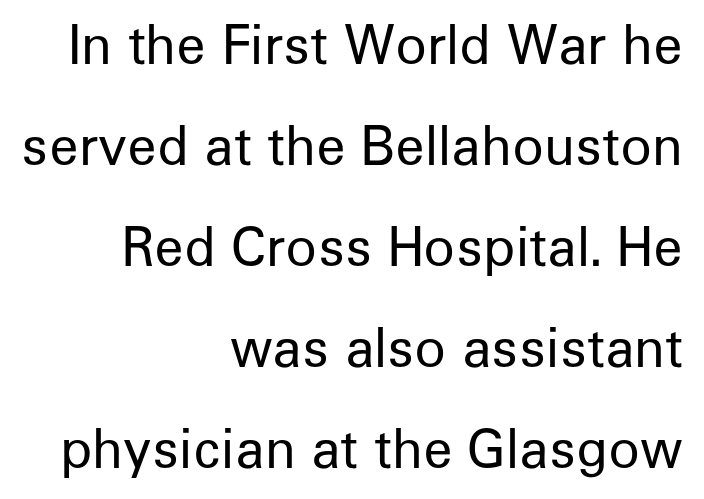
Q: Is the text bold? A: No.
Q: Is the text italic (slanted)? A: No, it is upright.
Q: Is the typeface a serif or a sans-serif typeface? A: Sans-serif.
Q: Is the text underlined? A: No.
Q: How is the paragraph aligned? A: Right-aligned.
Q: Is the spacing between letters normal or unusually wide? A: Normal.
Q: Is the spacing between lines tight, normal or loose? A: Loose.
Q: Width (condensed, normal, or wide)? A: Normal.
Q: Stroke contrast? A: Low.
Q: x-height? A: Medium.
Q: Monospaced? A: No.
